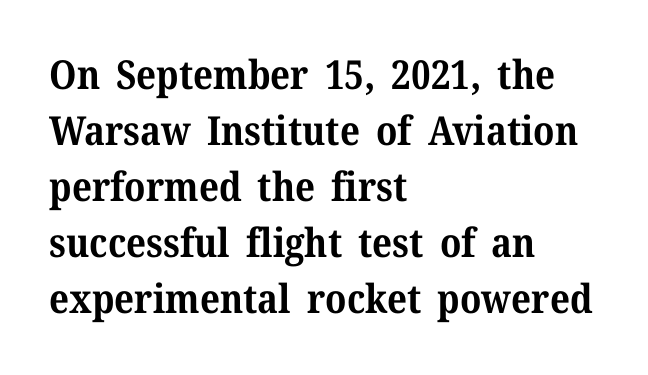
The image shows 40 px bold serif type, upright; set left-aligned, normal line spacing (1.4x), normal letter spacing, not underlined; medium stroke contrast and a medium x-height.
